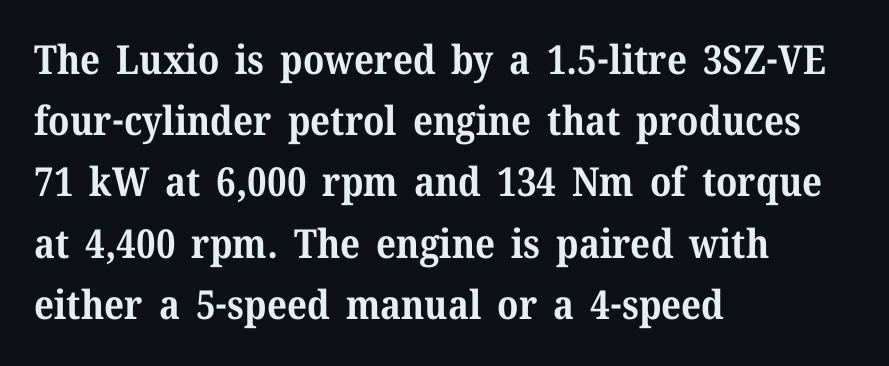
{"serif": "yes", "italic": "no", "bold": "yes", "weight": "bold", "width": "normal", "stroke_contrast": "medium", "x_height": "medium", "monospaced": "no", "underline": "no", "align": "left", "line_spacing": "normal", "line_spacing_ratio": 1.53, "letter_spacing": "normal", "letter_spacing_em": 0.0, "glyph_px": 40}
